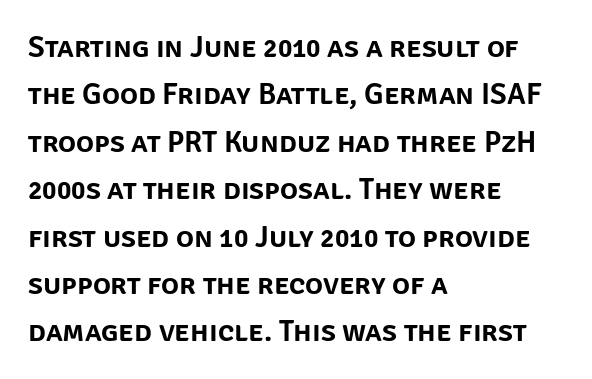
Is this a fixed-width face? No — the glyphs have proportional, varying widths. Look at the tracking — it's just the regular setting, nothing added. The glyphs in this specimen are sans serif. Decoration check: the copy has no underline.
